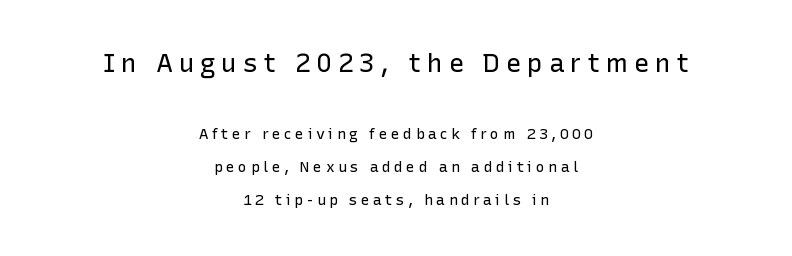
{"italic": "no", "bold": "no", "underline": "no", "align": "center", "line_spacing": "loose", "line_spacing_ratio": 2.18, "letter_spacing": "wide", "letter_spacing_em": 0.22, "larger_block": "first", "size_ratio": 1.73, "glyph_px": 26}
